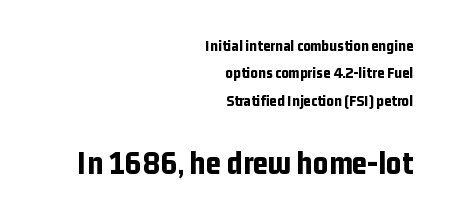
The glyphs are unaccompanied by any horizontal stroke below them. Here the designer chose a conventional face with non-uniform glyph widths. As a designer I'd log this as weight 700, bold. Character size in the trailing block exceeds that of the leading block. The text was rendered using a sans face with plain stroke endings.
